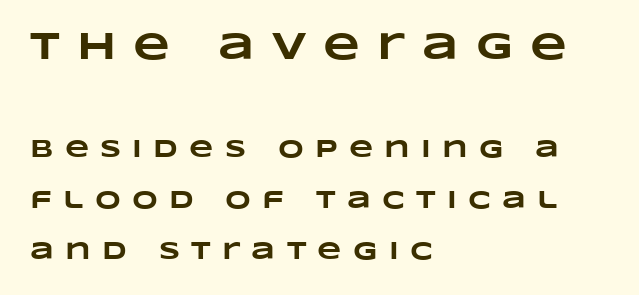
The image shows 38 px heavy, wide type; set left-aligned, loose line spacing (2.04x), unusually wide letter spacing (+0.45 em), not underlined; the first (top) block is 1.52x larger; low stroke contrast and a large x-height.
